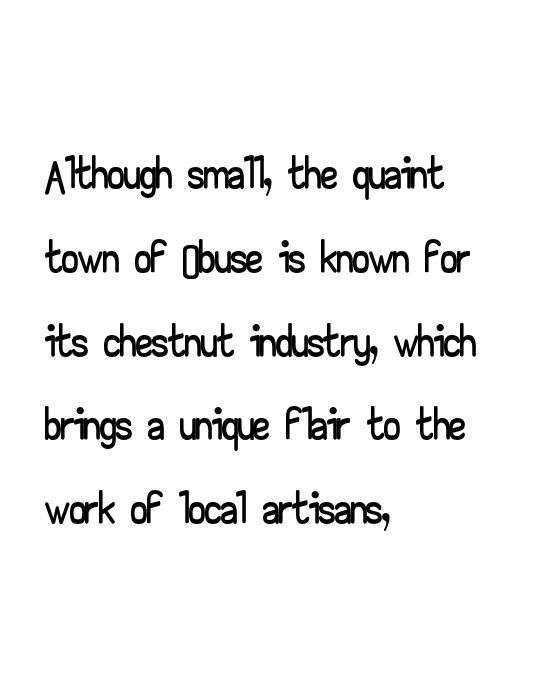
Rule under the text: the space is simply empty. Where is the straight margin? On the left. Interline gaps are of average width in this sample. The horizontal fit of the characters is conventional and even. Is this a sans? Yes — the strokes have no serifs. This is roman type, the default non-slanted kind.
